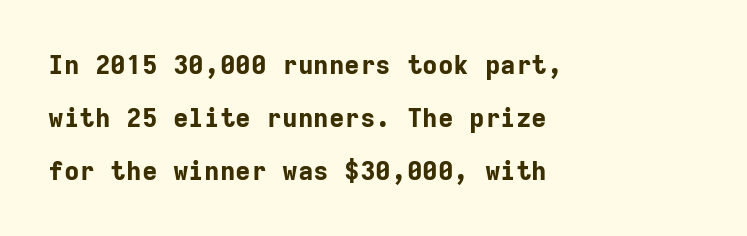
{"italic": "no", "bold": "yes", "underline": "no", "align": "left", "line_spacing": "loose", "line_spacing_ratio": 2.03, "letter_spacing": "normal", "letter_spacing_em": 0.0, "glyph_px": 26}
